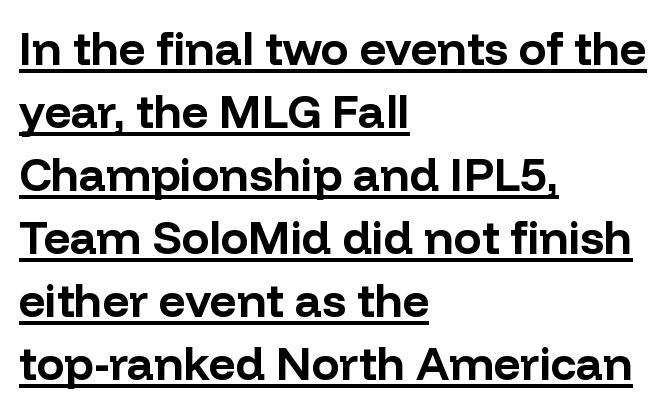
{"serif": "no", "italic": "no", "bold": "yes", "weight": "bold", "width": "normal", "stroke_contrast": "low", "x_height": "medium", "monospaced": "no", "underline": "yes", "align": "left", "line_spacing": "normal", "line_spacing_ratio": 1.37, "letter_spacing": "normal", "letter_spacing_em": 0.0, "glyph_px": 46}
